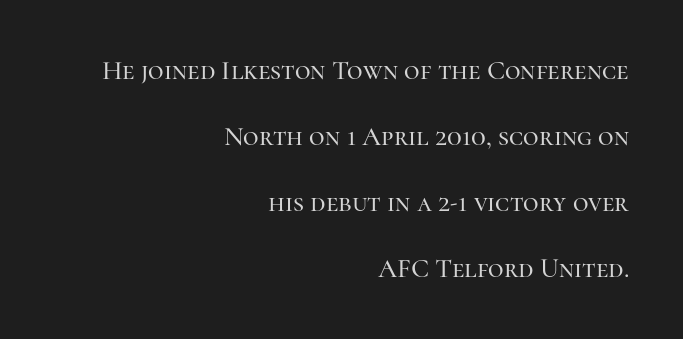
Q: Is the text italic (slanted)? A: No, it is upright.
Q: Is the text underlined? A: No.
Q: How is the paragraph aligned? A: Right-aligned.
Q: Is the spacing between letters normal or unusually wide? A: Normal.
Q: Is the spacing between lines tight, normal or loose? A: Loose.
